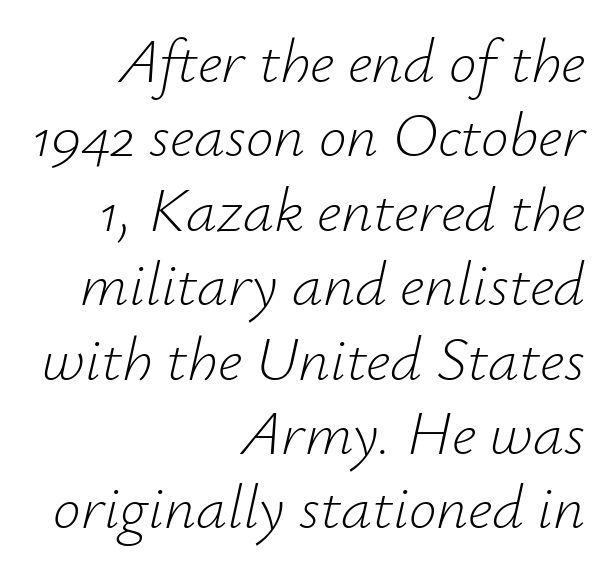
{"italic": "yes", "lean": "right", "slant_degrees": 12, "bold": "no", "weight": "light", "width": "normal", "stroke_contrast": "low", "x_height": "small", "monospaced": "no", "underline": "no", "align": "right", "line_spacing_ratio": 1.2, "letter_spacing": "normal", "letter_spacing_em": 0.0, "glyph_px": 62}
